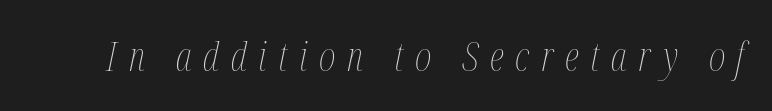
The image shows 40 px thin, condensed type, italic (leaning right); set unusually wide letter spacing (+0.29 em), not underlined; medium stroke contrast and a medium x-height.
